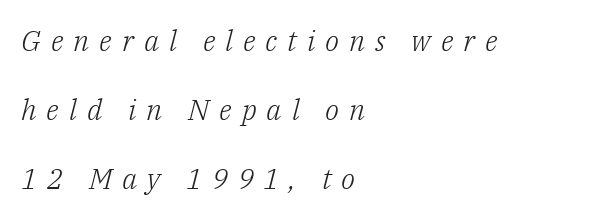
{"serif": "yes", "italic": "yes", "lean": "right", "slant_degrees": 14, "bold": "no", "weight": "light", "width": "normal", "stroke_contrast": "low", "x_height": "medium", "monospaced": "no", "underline": "no", "align": "left", "line_spacing": "loose", "line_spacing_ratio": 2.38, "letter_spacing": "wide", "letter_spacing_em": 0.34, "glyph_px": 29}
